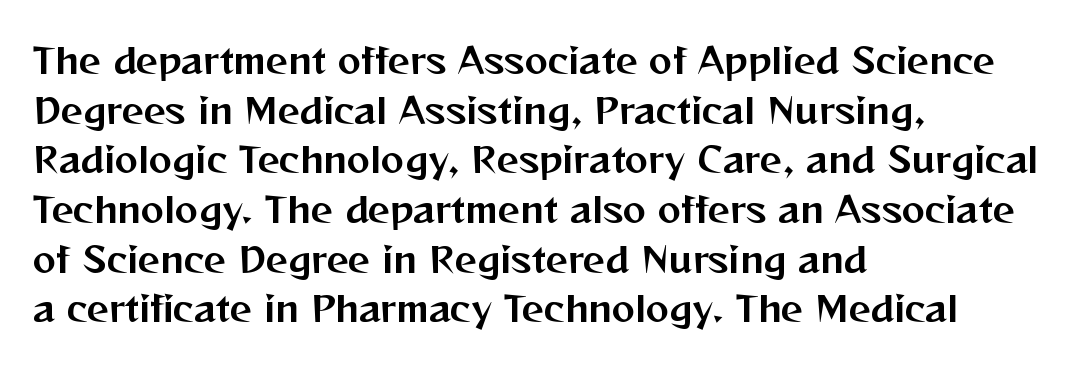
Q: Is the text italic (slanted)? A: No, it is upright.
Q: Is the typeface a serif or a sans-serif typeface? A: Sans-serif.
Q: Is the text underlined? A: No.
Q: How is the paragraph aligned? A: Left-aligned.
Q: Is the spacing between letters normal or unusually wide? A: Normal.
Q: Is the spacing between lines tight, normal or loose? A: Normal.
Q: Width (condensed, normal, or wide)? A: Normal.
Q: Stroke contrast? A: Medium.
Q: x-height? A: Medium.
Q: Monospaced? A: No.
